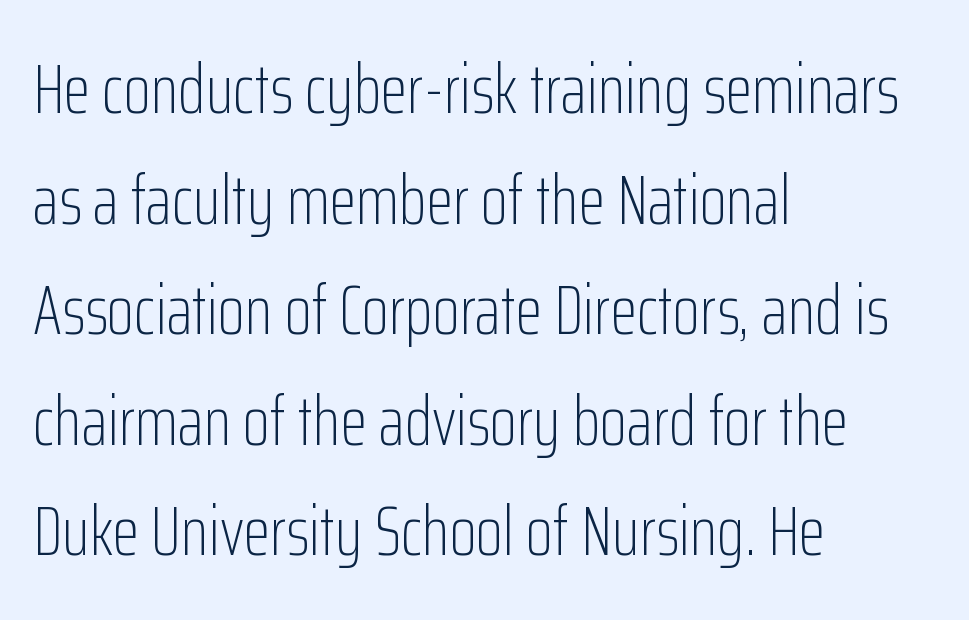
The image shows 70 px light, condensed sans-serif type, upright; set left-aligned, normal line spacing (1.58x), normal letter spacing, not underlined; low stroke contrast and a medium x-height.
